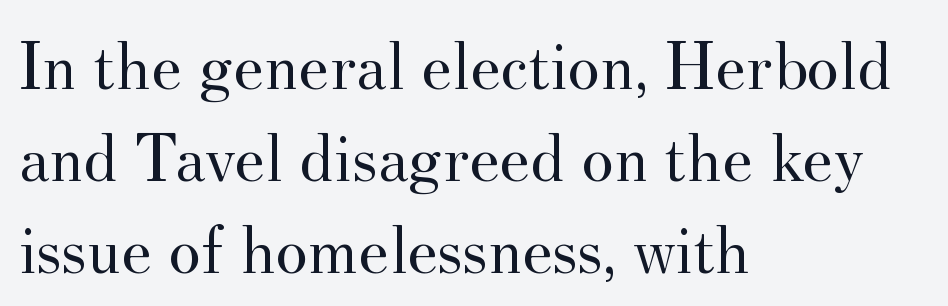
Does the leading feel generous? No, just average. Compared with a centered layout, this one pins lines to the left instead. These lines are rendered in a variable-pitch font. Ascenders rise straight up at ninety degrees. Descender tails drop into unmarked territory.
